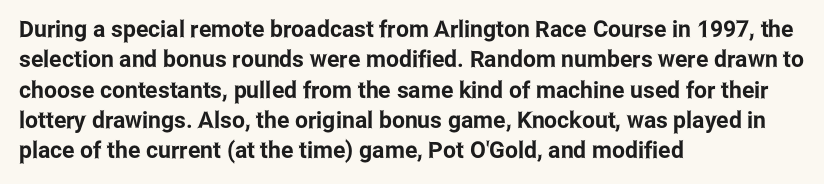
The face used here is rendered with its standard letterfit. These lines are set flush left with a ragged right edge. The glyphs are unaccompanied by any horizontal stroke below them. Normally led — the rows are evenly, conventionally spaced. Do the letters lean? They stand straight.
